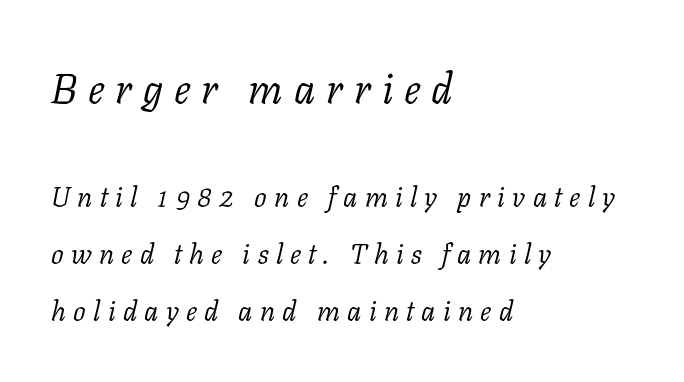
Q: Is the text bold? A: No.
Q: Is the text italic (slanted)? A: Yes, it leans right by about 11 degrees.
Q: Is the typeface a serif or a sans-serif typeface? A: Serif.
Q: Is the text underlined? A: No.
Q: How is the paragraph aligned? A: Left-aligned.
Q: Is the spacing between letters normal or unusually wide? A: Unusually wide.
Q: Is the spacing between lines tight, normal or loose? A: Loose.
Q: Which block of text is set in a larger size, the first (top) or the second (bottom)? A: The first (top) one.
Q: Width (condensed, normal, or wide)? A: Normal.
Q: Stroke contrast? A: Low.
Q: x-height? A: Medium.
Q: Monospaced? A: No.
